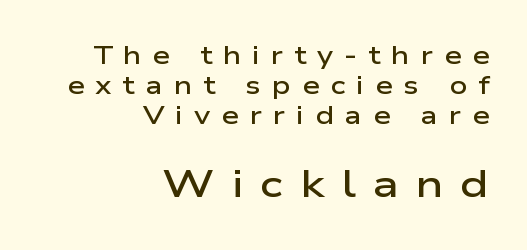
The image shows 38 px semibold, wide sans-serif type, upright; set right-aligned, line spacing 1.2x, unusually wide letter spacing (+0.44 em), not underlined; the second (bottom) block is 1.52x larger; low stroke contrast and a medium x-height.
